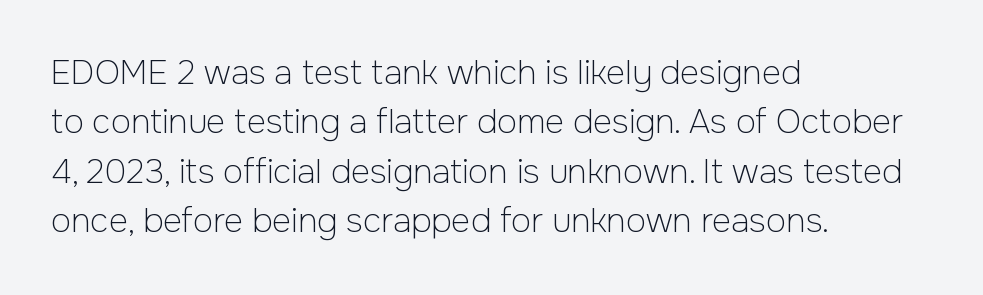
The ragged edge is on the right, which tells us the setting is flush left. Default kerning and tracking; the words read as compact shapes. Is this a sans? Yes — the strokes have no serifs. Vertically, the passage feels balanced, rows spaced as you'd expect.
